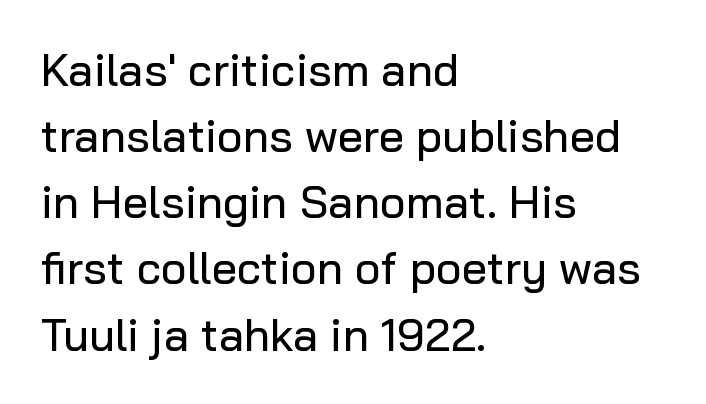
The image shows 45 px sans-serif type, upright; set left-aligned, normal line spacing (1.47x), normal letter spacing, not underlined; low stroke contrast and a medium x-height.
